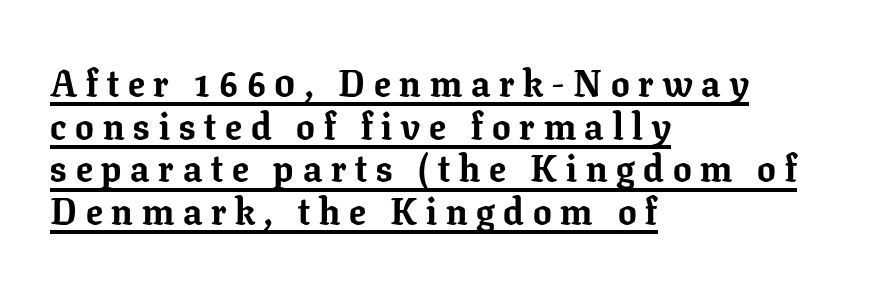
This rendering features underlined lettering. Caption: multi-line text, flush left, ragged right. The lettering stays uniformly vertical, giving the passage a roman look. Proportional: the letters do not fall into vertical columns. Weight: bold.
